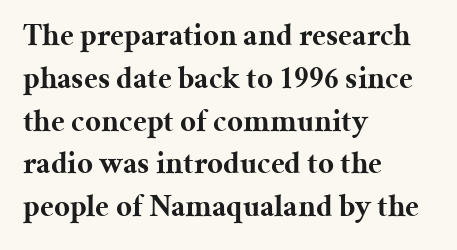
The lines in this sample share a left origin and differ only in where they stop. Small tapered or slab feet sit at the stroke ends, so this counts as serif. Letter spacing: default. Vertically, the passage feels balanced, rows spaced as you'd expect.
